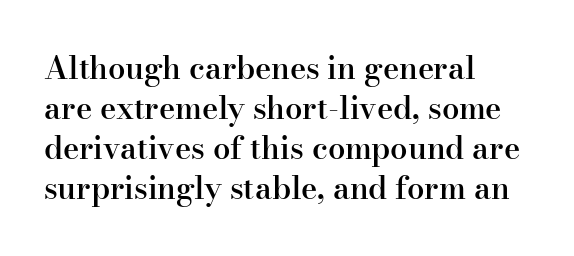
Note the varied advance widths — an 'i' is clearly narrower than an 'm'. The font's upright variant was chosen for this text. These lines stack with their left ends in a neat column. Here the glyphs are tracked normally, forming tight word shapes.
